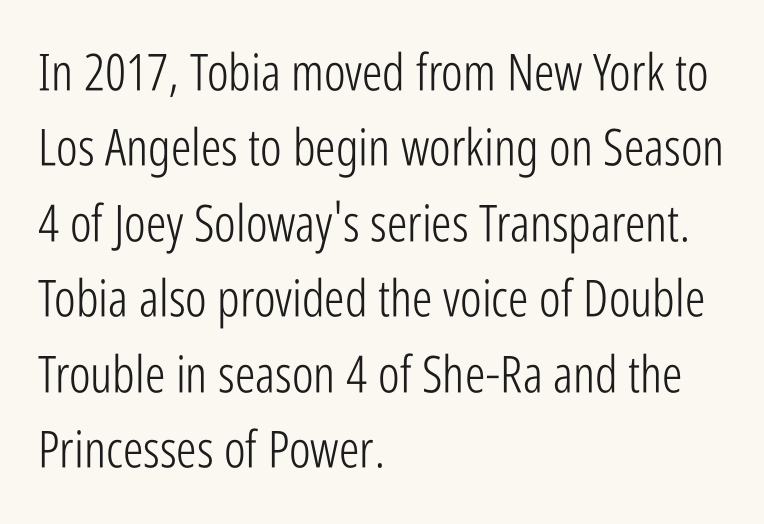
Q: Is the text bold? A: No.
Q: Is the text italic (slanted)? A: No, it is upright.
Q: Is the typeface a serif or a sans-serif typeface? A: Sans-serif.
Q: Is the text underlined? A: No.
Q: How is the paragraph aligned? A: Left-aligned.
Q: Is the spacing between letters normal or unusually wide? A: Normal.
Q: Is the spacing between lines tight, normal or loose? A: Normal.
Q: Width (condensed, normal, or wide)? A: Condensed.
Q: Stroke contrast? A: Low.
Q: x-height? A: Medium.
Q: Monospaced? A: No.
